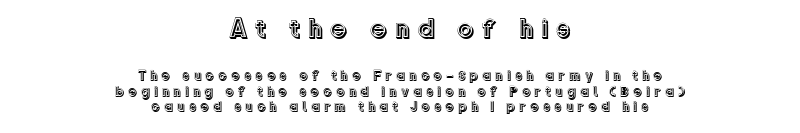
The image shows 27 px text type, upright; set centered, tight line spacing (1.12x), unusually wide letter spacing (+0.27 em), not underlined; the first (top) block is 1.93x larger.
